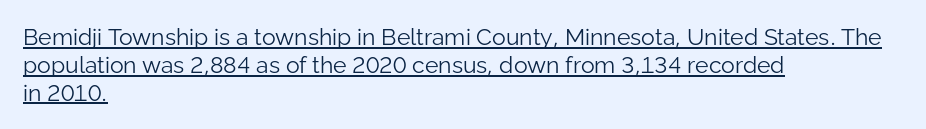
The image shows 23 px text type, upright; set left-aligned, line spacing 1.21x, normal letter spacing, underlined.
